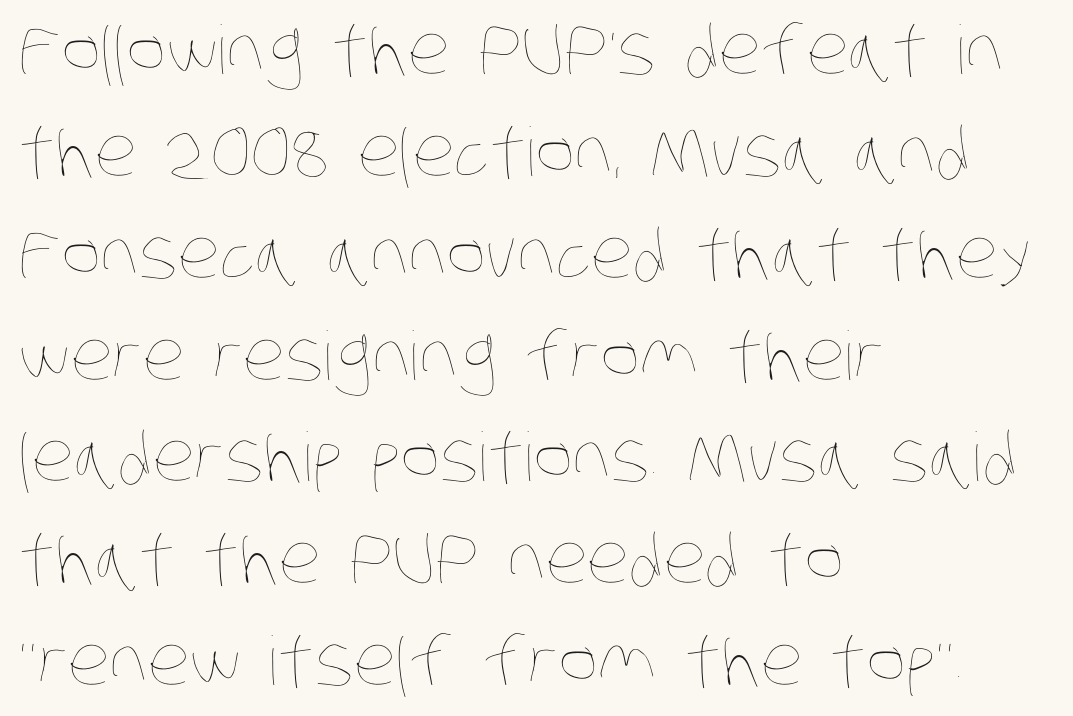
The image shows 67 px thin, condensed type; set left-aligned, normal line spacing (1.52x), normal letter spacing, not underlined; low stroke contrast and a large x-height.
